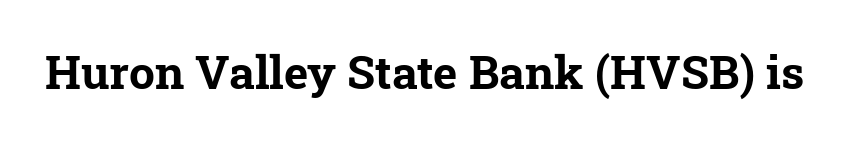
The image shows 46 px bold serif type; set normal letter spacing, not underlined; low stroke contrast and a medium x-height.
